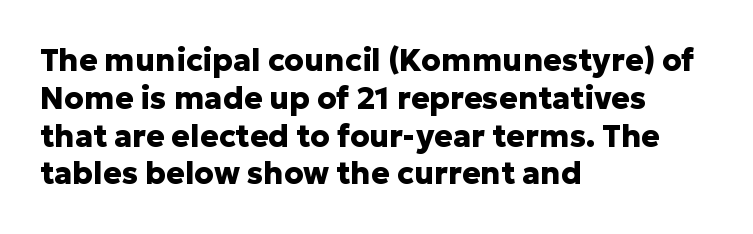
The image shows 31 px heavy sans-serif type, upright; set left-aligned, line spacing 1.22x, normal letter spacing, not underlined; low stroke contrast and a medium x-height.
